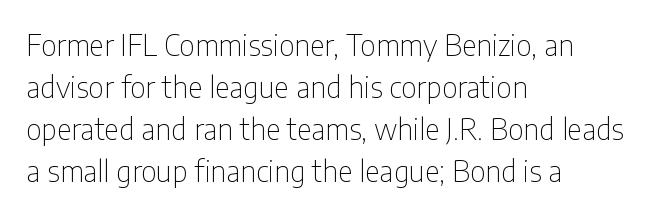
The image shows 29 px thin, condensed sans-serif type, upright; set left-aligned, normal line spacing (1.45x), normal letter spacing, not underlined; low stroke contrast and a medium x-height.
